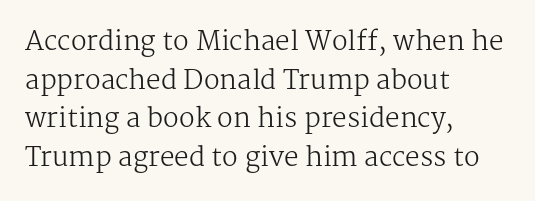
{"italic": "no", "bold": "no", "underline": "no", "align": "left", "line_spacing": "normal", "line_spacing_ratio": 1.49, "letter_spacing": "normal", "letter_spacing_em": 0.0, "glyph_px": 26}
